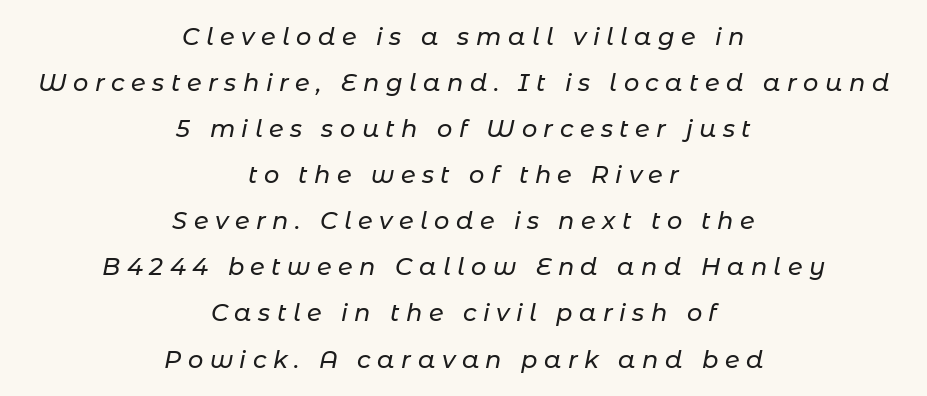
The letters are spread apart with noticeably loose tracking. Bare-footed words on every line. You could fit nearly another row in the gap between these rows. This sample uses an oblique cut, with every glyph tilted off the vertical. Reading down the block, each line starts at a different indent, mirrored at its end.
